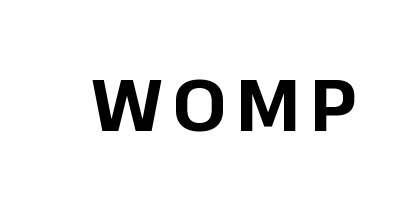
{"serif": "no", "italic": "no", "bold": "yes", "weight": "bold", "width": "normal", "stroke_contrast": "low", "x_height": "medium", "monospaced": "no", "underline": "no", "glyph_px": 72}
